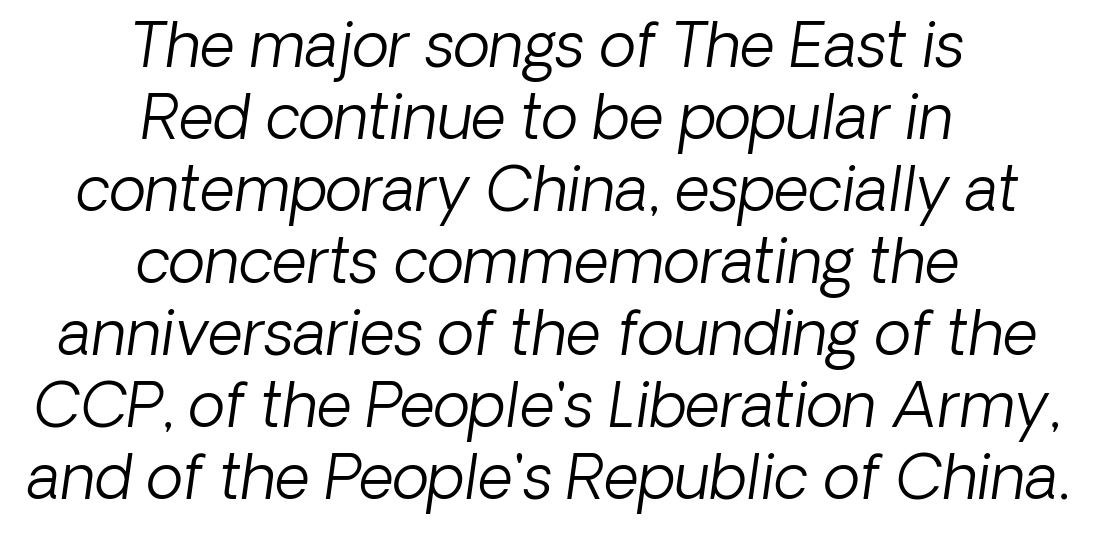
Q: Is the text bold? A: No.
Q: Is the typeface a serif or a sans-serif typeface? A: Sans-serif.
Q: Is the text underlined? A: No.
Q: How is the paragraph aligned? A: Centered.
Q: Is the spacing between letters normal or unusually wide? A: Normal.
Q: Width (condensed, normal, or wide)? A: Normal.
Q: Stroke contrast? A: Low.
Q: x-height? A: Medium.
Q: Monospaced? A: No.
